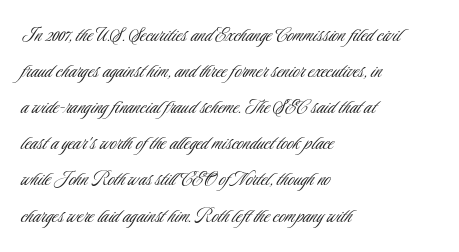
The image shows 23 px text type; set left-aligned, normal line spacing (1.57x), normal letter spacing, not underlined.
